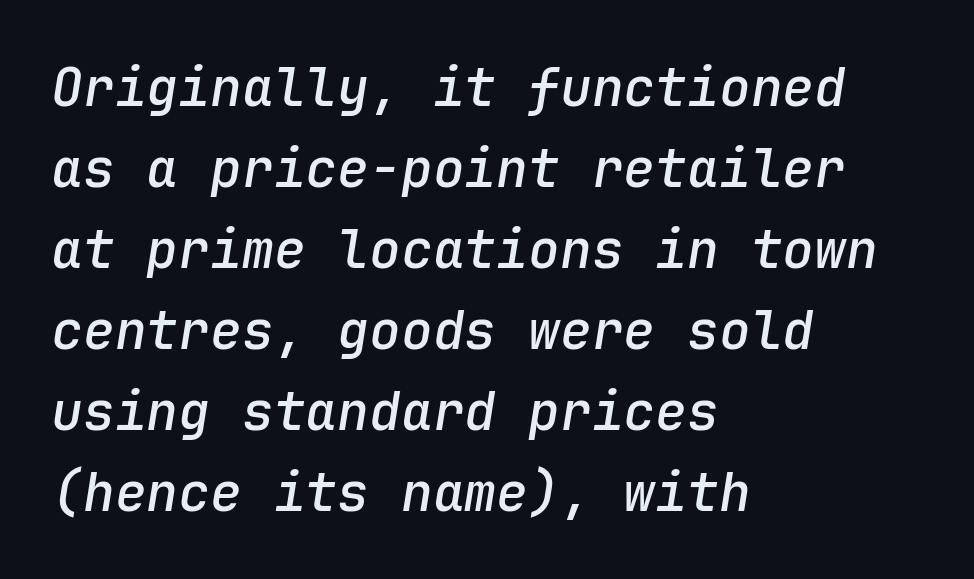
Q: Is the text bold? A: Semi-bold.
Q: Is the text italic (slanted)? A: Yes, it leans right by about 9 degrees.
Q: Is the text underlined? A: No.
Q: How is the paragraph aligned? A: Left-aligned.
Q: Is the spacing between letters normal or unusually wide? A: Normal.
Q: Is the spacing between lines tight, normal or loose? A: Normal.
Q: Width (condensed, normal, or wide)? A: Normal.
Q: Stroke contrast? A: Low.
Q: x-height? A: Medium.
Q: Monospaced? A: Yes.
